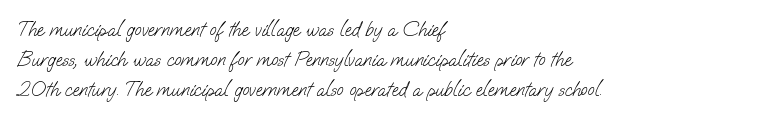
{"bold": "no", "underline": "no", "align": "left", "line_spacing": "normal", "line_spacing_ratio": 1.49, "letter_spacing": "normal", "letter_spacing_em": 0.0, "glyph_px": 20}
